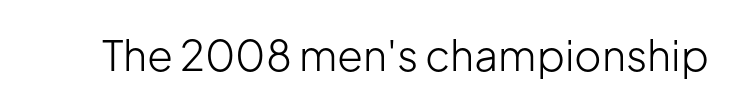
The image shows 42 px light sans-serif type, upright; set normal letter spacing, not underlined; low stroke contrast and a medium x-height.
